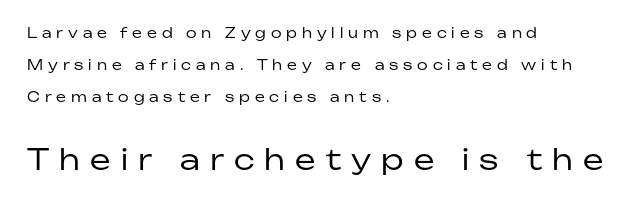
The tracking reads as deliberately expanded to a designer's eye. Bold? No — there's no thickening of the strokes. Caption: upper text group reduced, lower text group enlarged. Posture: upright roman. Proportional: the letters do not fall into vertical columns. Alignment: flush left.
